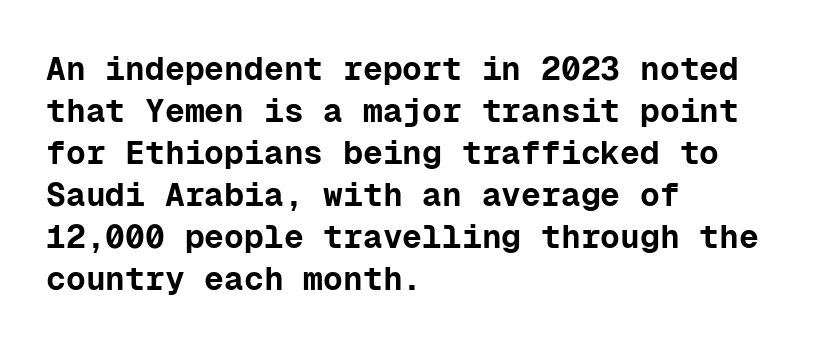
{"serif": "no", "italic": "no", "bold": "yes", "weight": "bold", "width": "normal", "stroke_contrast": "low", "x_height": "medium", "monospaced": "yes", "underline": "no", "align": "left", "line_spacing": "normal", "line_spacing_ratio": 1.27, "letter_spacing": "normal", "letter_spacing_em": 0.0, "glyph_px": 33}
